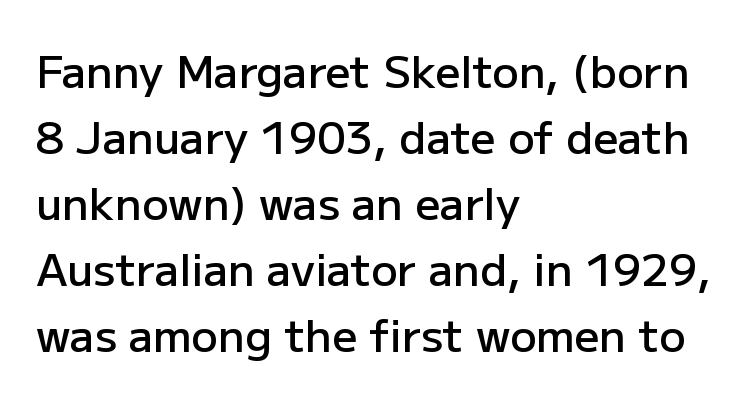
{"serif": "no", "italic": "no", "bold": "semi", "weight": "semibold", "width": "normal", "stroke_contrast": "low", "x_height": "medium", "monospaced": "no", "underline": "no", "align": "left", "line_spacing": "normal", "line_spacing_ratio": 1.5, "letter_spacing": "normal", "letter_spacing_em": 0.0, "glyph_px": 44}
